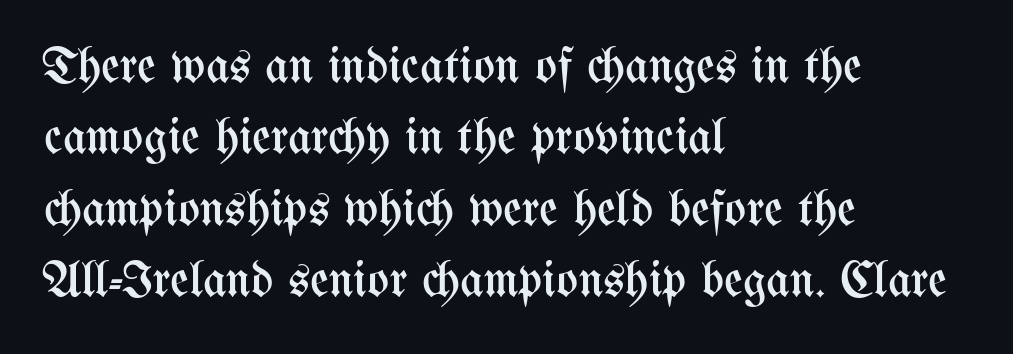
Q: Is the text bold? A: No.
Q: Is the text italic (slanted)? A: No, it is upright.
Q: Is the text underlined? A: No.
Q: How is the paragraph aligned? A: Left-aligned.
Q: Is the spacing between letters normal or unusually wide? A: Normal.
Q: Is the spacing between lines tight, normal or loose? A: Normal.
Q: Width (condensed, normal, or wide)? A: Condensed.
Q: Stroke contrast? A: Medium.
Q: x-height? A: Medium.
Q: Monospaced? A: No.
